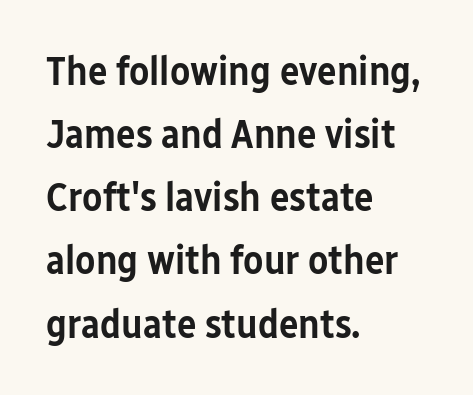
{"serif": "no", "italic": "no", "bold": "semi", "weight": "semibold", "width": "condensed", "stroke_contrast": "low", "x_height": "medium", "monospaced": "no", "underline": "no", "align": "left", "line_spacing": "normal", "line_spacing_ratio": 1.54, "letter_spacing": "normal", "letter_spacing_em": 0.0, "glyph_px": 41}
